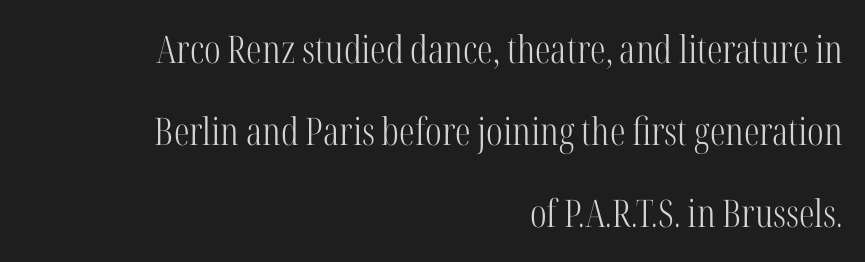
Q: Is the text bold? A: No.
Q: Is the text italic (slanted)? A: No, it is upright.
Q: Is the typeface a serif or a sans-serif typeface? A: Serif.
Q: Is the text underlined? A: No.
Q: How is the paragraph aligned? A: Right-aligned.
Q: Is the spacing between letters normal or unusually wide? A: Normal.
Q: Is the spacing between lines tight, normal or loose? A: Loose.
Q: Width (condensed, normal, or wide)? A: Condensed.
Q: Stroke contrast? A: High.
Q: x-height? A: Medium.
Q: Monospaced? A: No.
